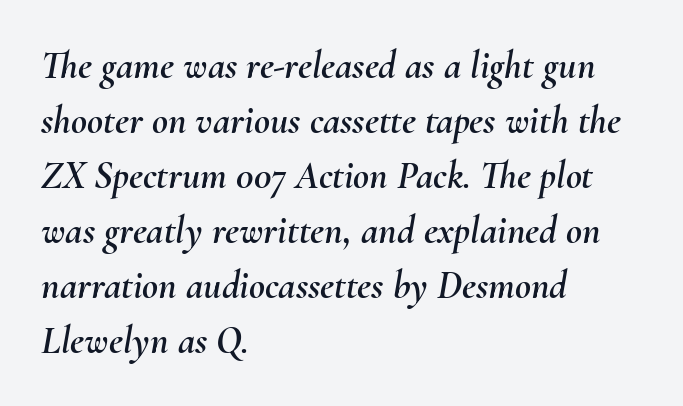
Visually the block forms a straight wall on the left and a jagged coastline on the right. This sample uses an oblique cut, with every glyph tilted off the vertical. The passage shown stacks its lines at a standard gap. Any mark beneath the type? The region is blank. Looks like regular typesetting: each glyph gets only the width it needs. The letters sit at their default tracking, neither squeezed nor spread.
